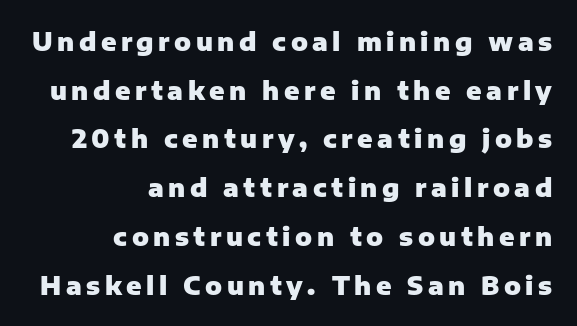
The rag falls on the left side of this text block. Loosely led — the rows are spread out. The glyphs are unaccompanied by any horizontal stroke below them. Strong, thick strokes mark this as bold type. You can tell it's not italic because the verticals are truly vertical.
